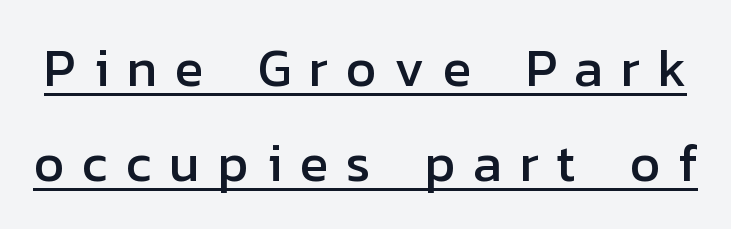
{"serif": "no", "italic": "no", "width": "normal", "stroke_contrast": "low", "x_height": "medium", "monospaced": "no", "underline": "yes", "line_spacing_ratio": 1.79, "letter_spacing": "wide", "letter_spacing_em": 0.33, "glyph_px": 53}
